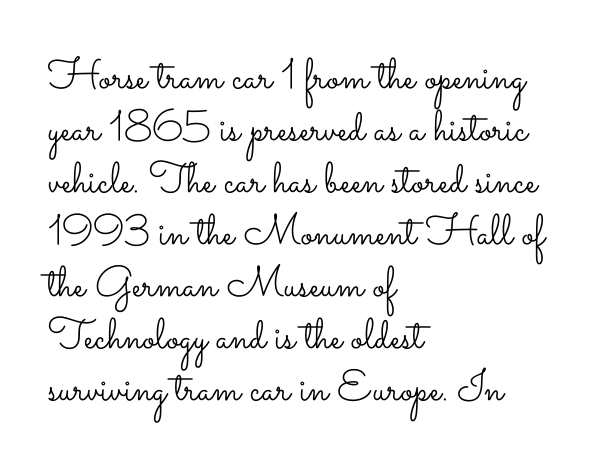
{"bold": "no", "weight": "light", "width": "wide", "stroke_contrast": "low", "x_height": "small", "monospaced": "no", "underline": "no", "align": "left", "line_spacing_ratio": 1.21, "letter_spacing": "normal", "letter_spacing_em": 0.0, "glyph_px": 43}
